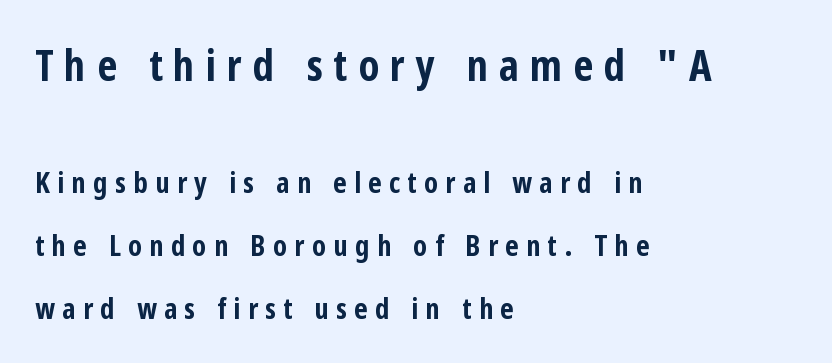
In terms of leading, this rendering errs on the spacious side. The font is running at its bold setting. The zone under the glyphs is completely vacant. If you drew a line through each stem, it would be perfectly vertical. Where is the straight margin? On the left. Classification — sans serif.
